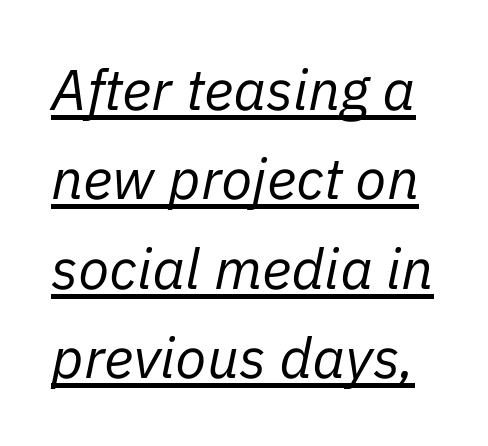
The image shows 57 px regular-weight type, italic (leaning right); set normal line spacing (1.57x), normal letter spacing, underlined; low stroke contrast and a medium x-height.
